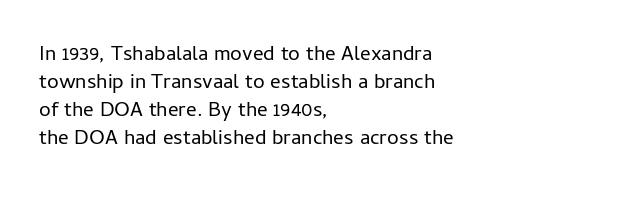
Q: Is the text bold? A: No.
Q: Is the text italic (slanted)? A: No, it is upright.
Q: Is the text underlined? A: No.
Q: How is the paragraph aligned? A: Left-aligned.
Q: Is the spacing between letters normal or unusually wide? A: Normal.
Q: Is the spacing between lines tight, normal or loose? A: Normal.
